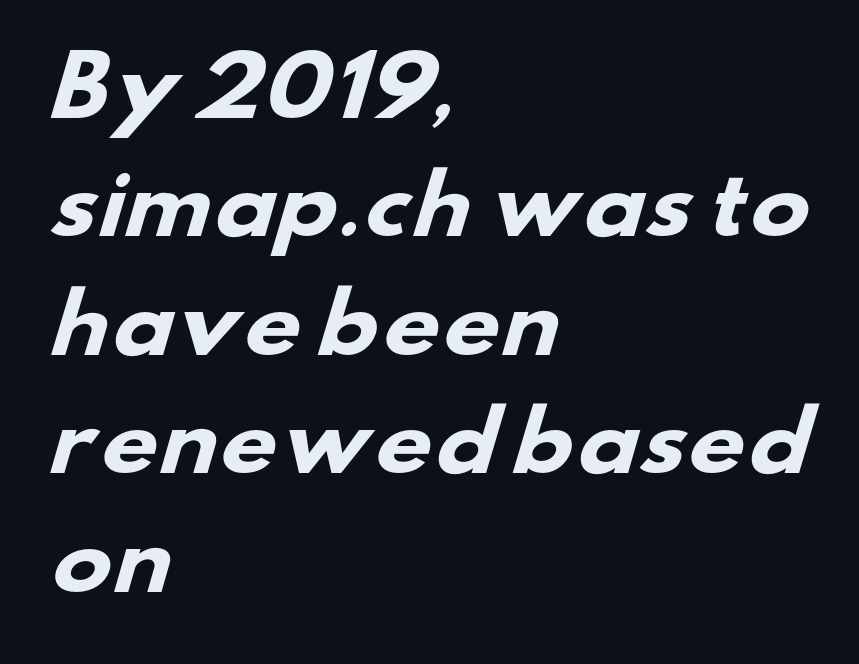
The image shows 80 px heavy, wide sans-serif type; set left-aligned, normal line spacing (1.48x), normal letter spacing, not underlined; low stroke contrast and a small x-height.
